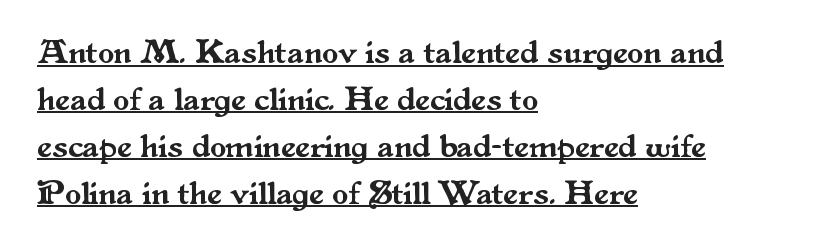
Q: Is the text italic (slanted)? A: No, it is upright.
Q: Is the typeface a serif or a sans-serif typeface? A: Serif.
Q: Is the text underlined? A: Yes.
Q: How is the paragraph aligned? A: Left-aligned.
Q: Is the spacing between letters normal or unusually wide? A: Normal.
Q: Is the spacing between lines tight, normal or loose? A: Normal.
Q: Width (condensed, normal, or wide)? A: Normal.
Q: Stroke contrast? A: Medium.
Q: x-height? A: Small.
Q: Monospaced? A: No.
